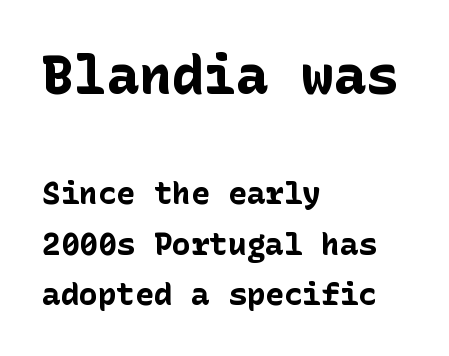
{"serif": "no", "italic": "no", "bold": "yes", "weight": "bold", "width": "normal", "stroke_contrast": "low", "x_height": "medium", "underline": "no", "align": "left", "line_spacing": "normal", "line_spacing_ratio": 1.64, "letter_spacing": "normal", "letter_spacing_em": 0.0, "larger_block": "first", "size_ratio": 1.74, "glyph_px": 54}
